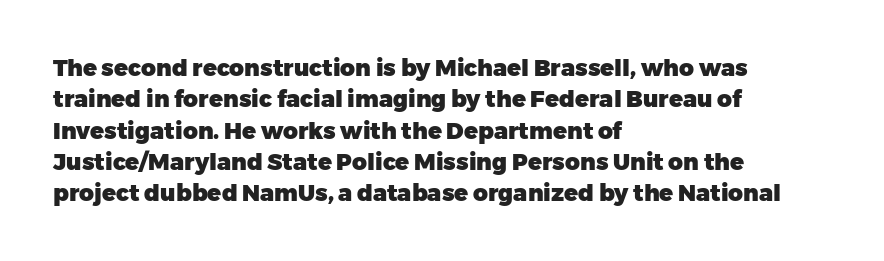
{"italic": "no", "bold": "yes", "underline": "no", "align": "left", "line_spacing": "normal", "line_spacing_ratio": 1.36, "letter_spacing": "normal", "letter_spacing_em": 0.0, "glyph_px": 23}
